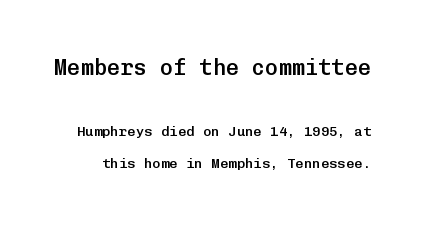
{"italic": "no", "bold": "semi", "underline": "no", "line_spacing": "loose", "line_spacing_ratio": 2.3, "letter_spacing": "normal", "letter_spacing_em": 0.0, "larger_block": "first", "size_ratio": 1.57, "glyph_px": 22}
